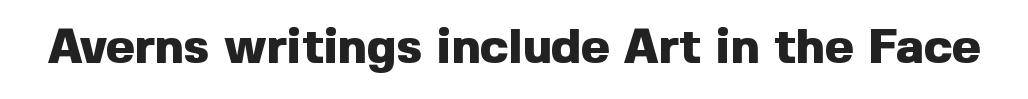
{"serif": "no", "italic": "no", "bold": "yes", "weight": "heavy", "width": "normal", "x_height": "medium", "monospaced": "no", "underline": "no", "letter_spacing": "normal", "letter_spacing_em": 0.0, "glyph_px": 49}
